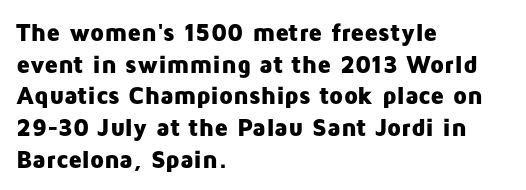
Short and long lines alike share a common starting point at left. The vertical gap from one line to the next is medium. Does the lettering tilt? It doesn't — this is upright. Underline: absent. The tracking reads as untouched default to a designer's eye. Chunky letters — that's bold for sure.
